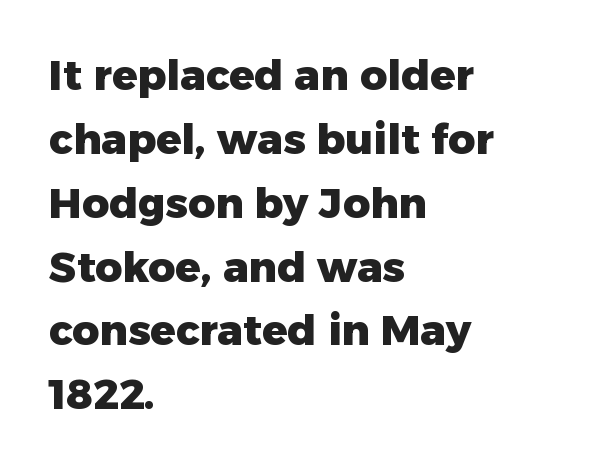
Here the designer chose a conventional face with non-uniform glyph widths. Caption: bold face, heavy strokes. Rendered with straight, roman letterforms. Unlike a traditional serif, this face leaves its strokes unadorned. Just letters on the line, the space beneath them empty.
